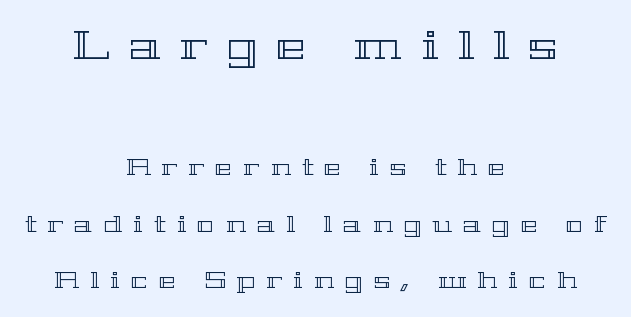
These two chunks differ in scale, with the top chunk taking the larger measure. Casual observation: everything's sitting right in the middle. Italic: no, the glyphs are upright roman. The rendering uses a large line-height, opening up the rows. Students, note that the glyphs here are deliberately spaced far apart.
